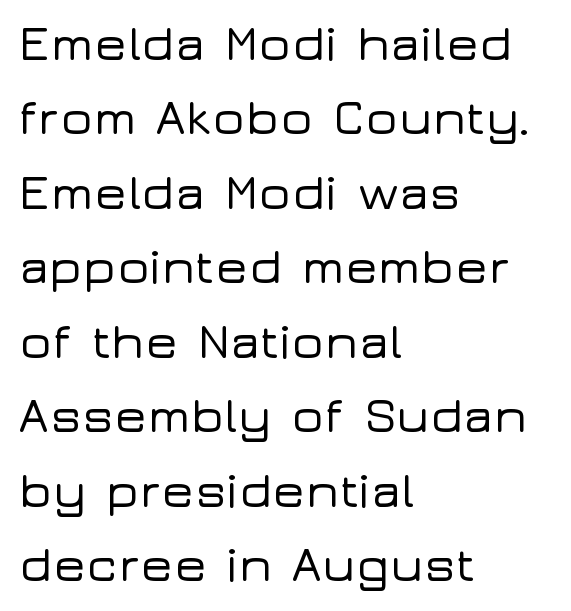
Unlike italic type, these characters show no tilt at all. Glance below the letters and you will spot only blank space. Notice how descenders clear the ascenders below comfortably — that's standard leading. Words appear dense and cohesive because spacing is normal.
